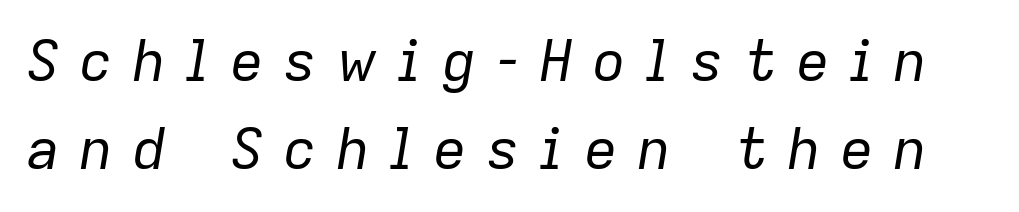
Stems and bowls with no extra thickness — not bold. This is oblique type, the kind used for emphasis or titles. The rendering inserts visible extra space after every character. You could not count columns in this text — the font is proportionally spaced. Regarding leading, the lines here are spaced in the standard way. Anything drawn beneath the words? Only blank space.
